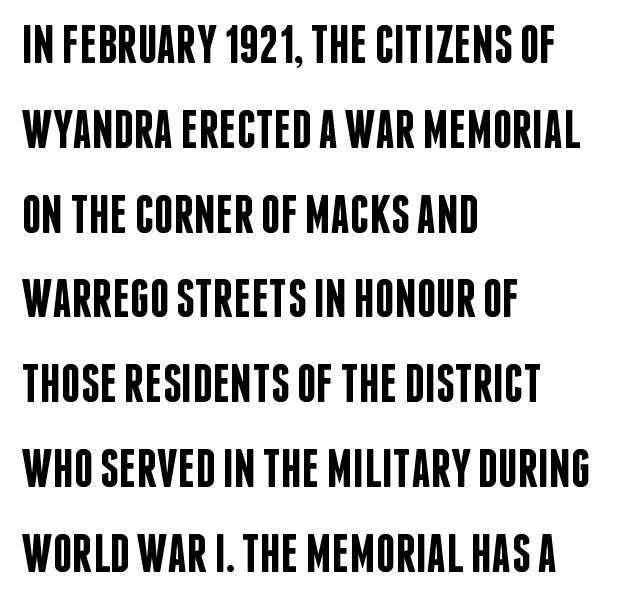
The image shows 54 px semibold, condensed sans-serif type, upright; set left-aligned, normal line spacing (1.57x), normal letter spacing, not underlined; low stroke contrast and a large x-height.
